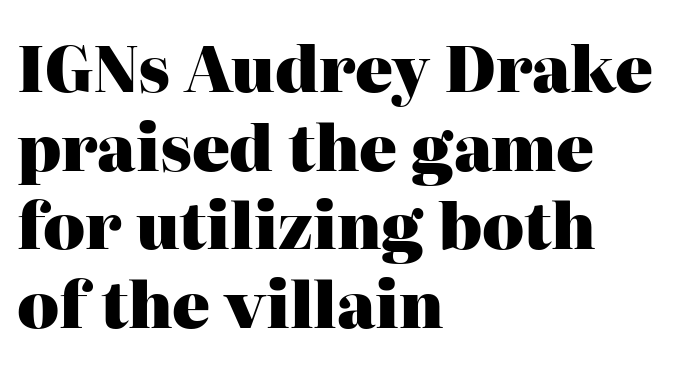
The image shows 63 px heavy serif type, upright; set left-aligned, normal line spacing (1.25x), normal letter spacing, not underlined; high stroke contrast and a medium x-height.
